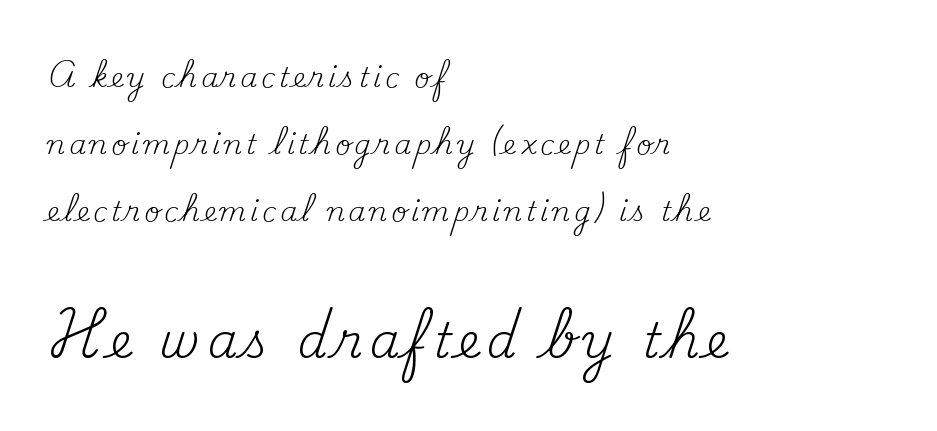
The font family rendered here belongs to the serif group. In CSS terms this would be text-align: left. No letter is thick-stroked: the sample isn't bold. Vertically, the passage feels expansive, rows floating well apart. Type size steps up from the first block to the second.
